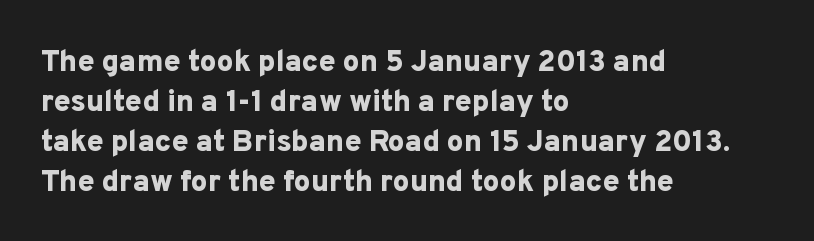
The image shows 30 px bold sans-serif type, upright; set left-aligned, normal line spacing (1.33x), normal letter spacing, not underlined; low stroke contrast and a medium x-height.
